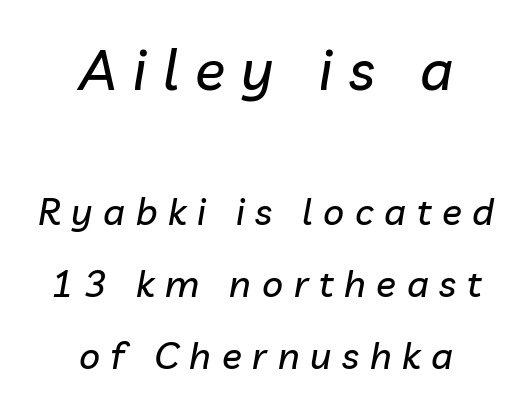
The strip under each line holds only bare page. Each letter keeps its own natural width here, so spacing adapts to shape. Each line is balanced around a shared central axis. Characters follow at a spacing far wider than the type designer built in. In terms of posture, this sample is oblique. Airy leading.
